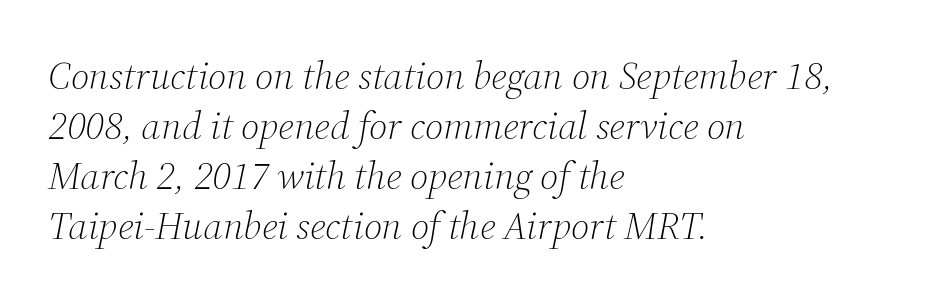
{"serif": "yes", "italic": "yes", "lean": "right", "slant_degrees": 12, "bold": "no", "weight": "light", "width": "normal", "stroke_contrast": "medium", "x_height": "medium", "monospaced": "no", "underline": "no", "align": "left", "line_spacing": "normal", "line_spacing_ratio": 1.28, "letter_spacing": "normal", "letter_spacing_em": 0.0, "glyph_px": 39}
